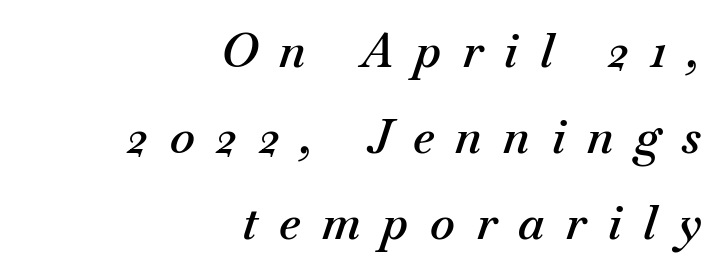
Nobody drew a line under any word here. The sample has been set in demibold, a notch under bold. The letters are slanted; this is an italic face. Reading down the block, your eye finds every line finishing at a fixed right position. The face used here is rendered with a markedly widened letterfit.
